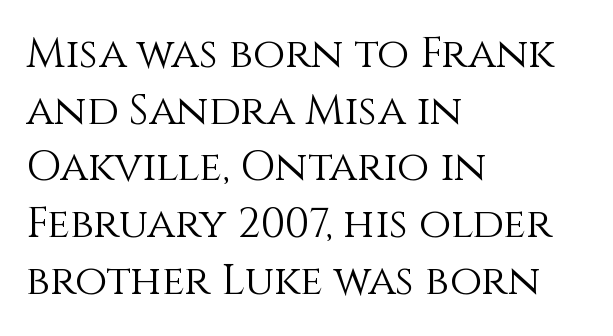
{"italic": "no", "bold": "no", "weight": "light", "width": "normal", "x_height": "large", "monospaced": "no", "underline": "no", "align": "left", "line_spacing": "normal", "line_spacing_ratio": 1.35, "letter_spacing": "normal", "letter_spacing_em": 0.0, "glyph_px": 42}
